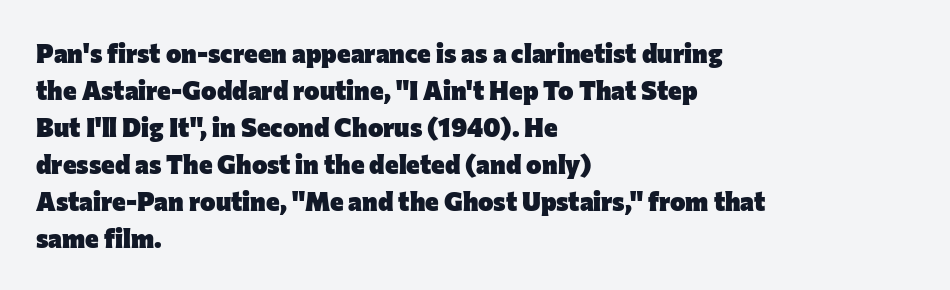
These words are printed bold, with thick strokes throughout. Between one letter and the next there's only the usual sliver of space. The letters stand straight up with perfectly vertical stems. The rendering anchors every line to the left-hand side. The leading is moderate, giving the passage an even texture.
